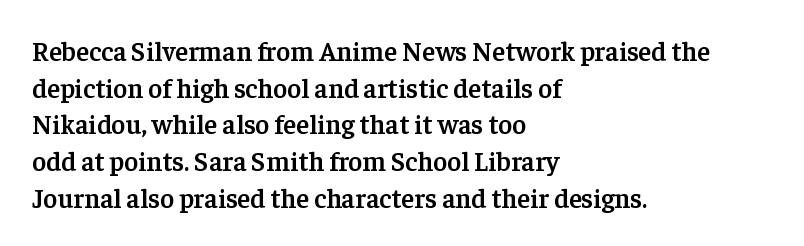
Successive baselines arrive at the customary interval. Nothing unusual about the tracking: characters are spaced as the font intends. Clear beneath every line of the passage. The lettering stays uniformly vertical, giving the passage a roman look. A somewhat darkened texture: the type is semibold rather than bold. Left-aligned paragraph, ragged on the right.
